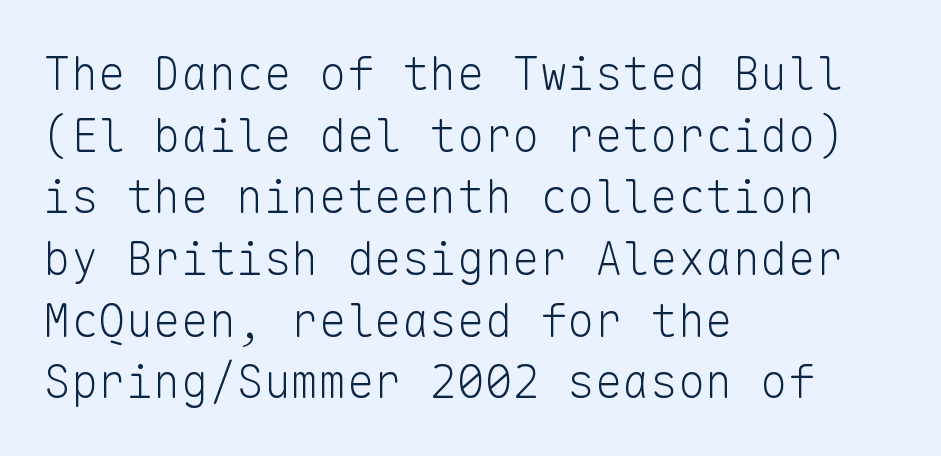
The image shows 46 px light sans-serif type, upright, monospaced; set left-aligned, normal line spacing (1.34x), normal letter spacing, not underlined; low stroke contrast and a medium x-height.
